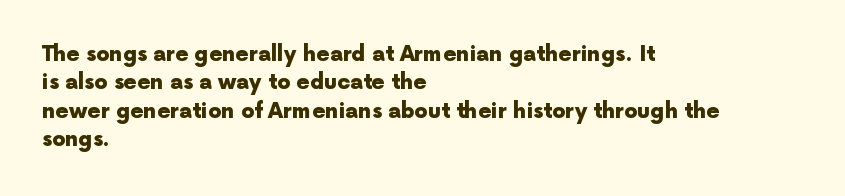
The image shows 21 px bold type, upright; set left-aligned, normal line spacing (1.35x), normal letter spacing, not underlined.
